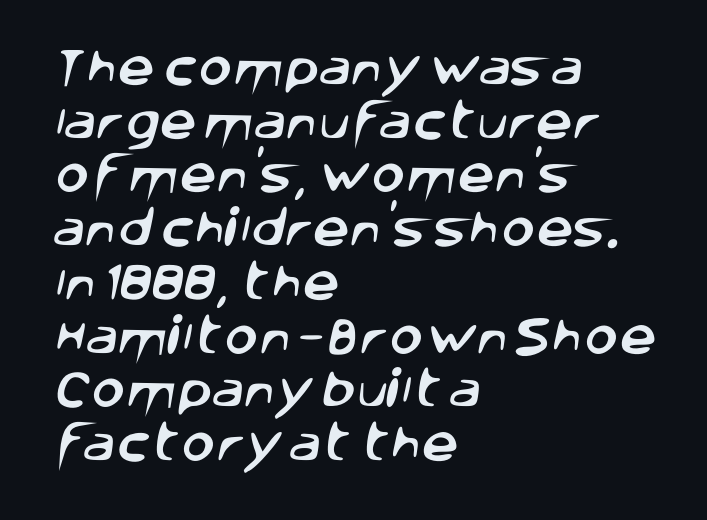
Q: Is the typeface a serif or a sans-serif typeface? A: Sans-serif.
Q: Is the text underlined? A: No.
Q: How is the paragraph aligned? A: Left-aligned.
Q: Is the spacing between letters normal or unusually wide? A: Normal.
Q: Is the spacing between lines tight, normal or loose? A: Normal.
Q: Width (condensed, normal, or wide)? A: Normal.
Q: Stroke contrast? A: Low.
Q: x-height? A: Large.
Q: Monospaced? A: No.
